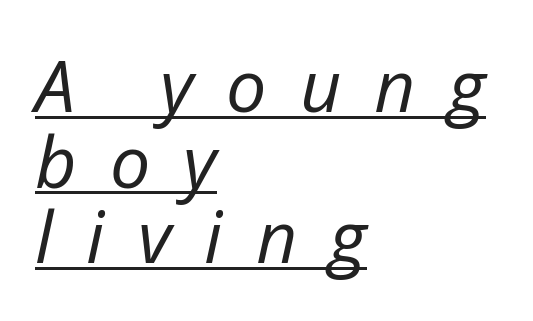
{"italic": "yes", "lean": "right", "slant_degrees": 12, "bold": "no", "weight": "regular", "width": "normal", "stroke_contrast": "low", "x_height": "medium", "monospaced": "no", "underline": "yes", "align": "left", "line_spacing": "tight", "line_spacing_ratio": 1.05, "letter_spacing": "wide", "letter_spacing_em": 0.46, "glyph_px": 72}
